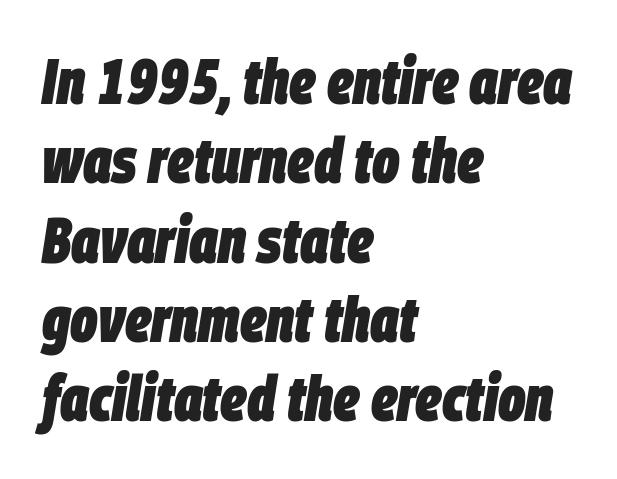
{"italic": "yes", "lean": "right", "slant_degrees": 9, "bold": "yes", "weight": "heavy", "width": "condensed", "stroke_contrast": "low", "x_height": "large", "monospaced": "no", "underline": "no", "align": "left", "line_spacing_ratio": 1.24, "letter_spacing": "normal", "letter_spacing_em": 0.0, "glyph_px": 64}
